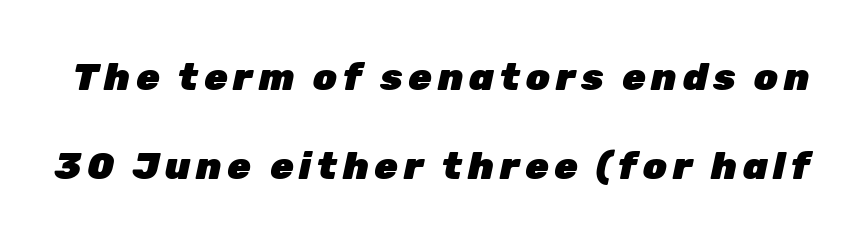
{"italic": "yes", "lean": "right", "slant_degrees": 12, "bold": "yes", "weight": "heavy", "width": "normal", "stroke_contrast": "low", "x_height": "medium", "monospaced": "no", "underline": "no", "line_spacing": "loose", "line_spacing_ratio": 2.34, "glyph_px": 38}
